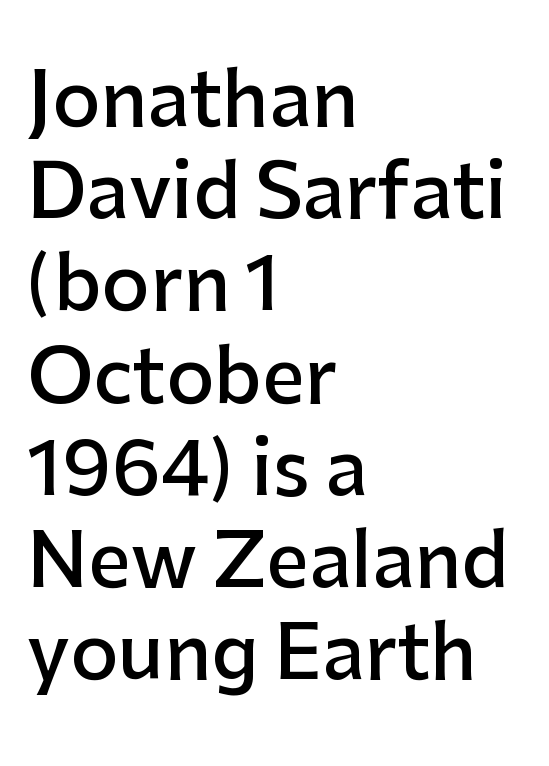
The gaps between neighbouring characters are ordinary and unremarkable. The passage shown is semibold, sitting just below true bold. Italic: no, the glyphs are upright roman. The compositor pushed each line to the left boundary. Typographically, this falls in the sans-serif category.
